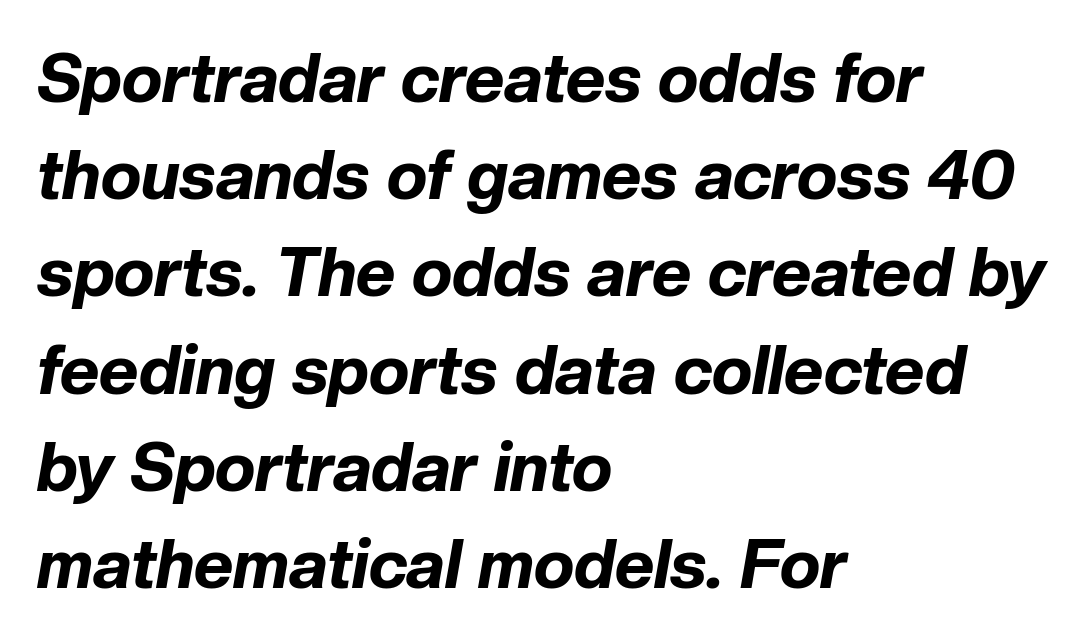
{"italic": "yes", "lean": "right", "slant_degrees": 10, "bold": "yes", "weight": "bold", "width": "normal", "stroke_contrast": "low", "x_height": "medium", "monospaced": "no", "underline": "no", "align": "left", "line_spacing": "normal", "line_spacing_ratio": 1.43, "letter_spacing": "normal", "letter_spacing_em": 0.0, "glyph_px": 68}
